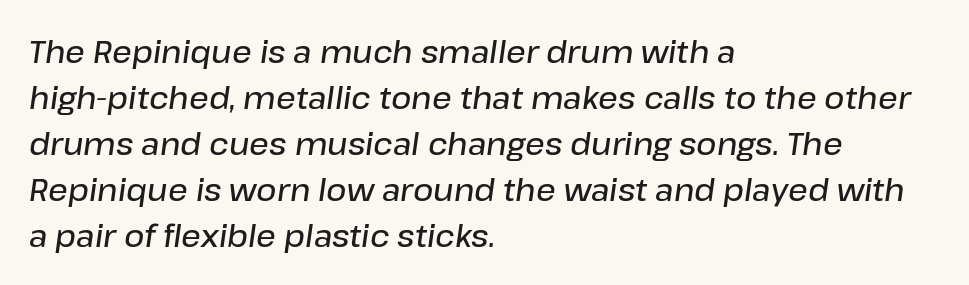
Q: Is the text bold? A: Semi-bold.
Q: Is the text italic (slanted)? A: Yes, it leans right by about 8 degrees.
Q: Is the text underlined? A: No.
Q: How is the paragraph aligned? A: Left-aligned.
Q: Is the spacing between letters normal or unusually wide? A: Normal.
Q: Is the spacing between lines tight, normal or loose? A: Normal.
Q: Width (condensed, normal, or wide)? A: Normal.
Q: Stroke contrast? A: Low.
Q: x-height? A: Medium.
Q: Monospaced? A: No.
